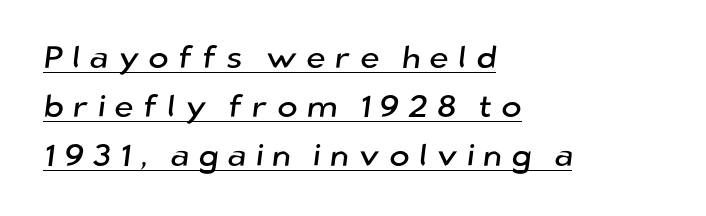
Leftover space on each line is placed entirely after the last word. The font family rendered here belongs to the sans-serif group. Summary of vertical rhythm: regular, with standard interline spacing. Tracking value appears strongly positive — letters spread wide. Varying glyph widths throughout — classic text-font behaviour.
